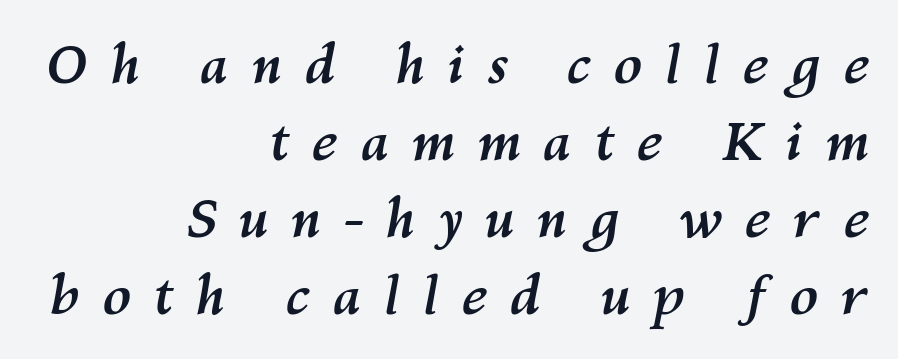
Typographic density is high because the face is bold. Tall strokes in this sample are angled rather than plumb. What stands out about the letter spacing? Its width — letters are far apart. Nobody drew a line under any word here. All the whitespace from short lines collects on the left.
